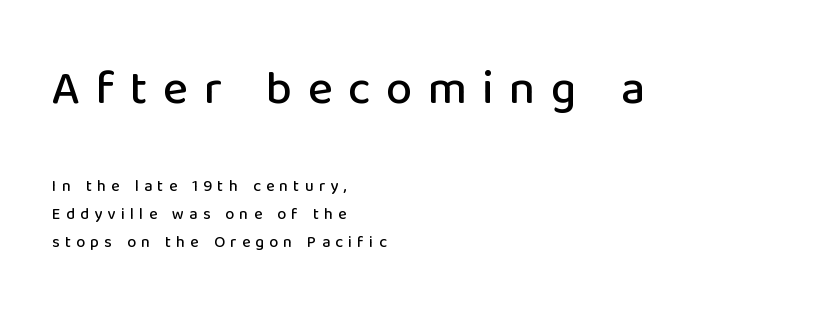
Q: Is the text italic (slanted)? A: No, it is upright.
Q: Is the typeface a serif or a sans-serif typeface? A: Sans-serif.
Q: Is the text underlined? A: No.
Q: How is the paragraph aligned? A: Left-aligned.
Q: Is the spacing between letters normal or unusually wide? A: Unusually wide.
Q: Which block of text is set in a larger size, the first (top) or the second (bottom)? A: The first (top) one.
Q: Width (condensed, normal, or wide)? A: Normal.
Q: Stroke contrast? A: Low.
Q: x-height? A: Medium.
Q: Monospaced? A: No.
